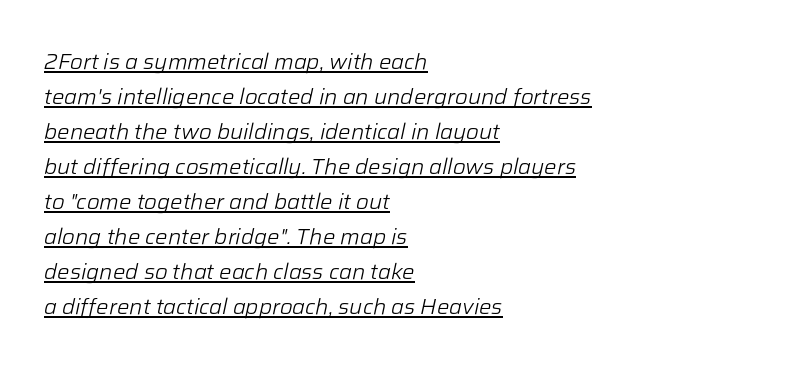
A typesetter would call this zero additional tracking. Baseline-to-baseline distance is the conventional proportion of letter height. Slanted lettering throughout. Bold? No — there's no thickening of the strokes.
